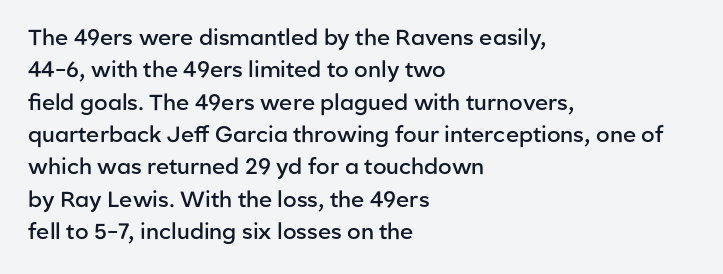
{"italic": "no", "bold": "semi", "underline": "no", "align": "left", "line_spacing": "normal", "line_spacing_ratio": 1.47, "letter_spacing": "normal", "letter_spacing_em": 0.0, "glyph_px": 22}
